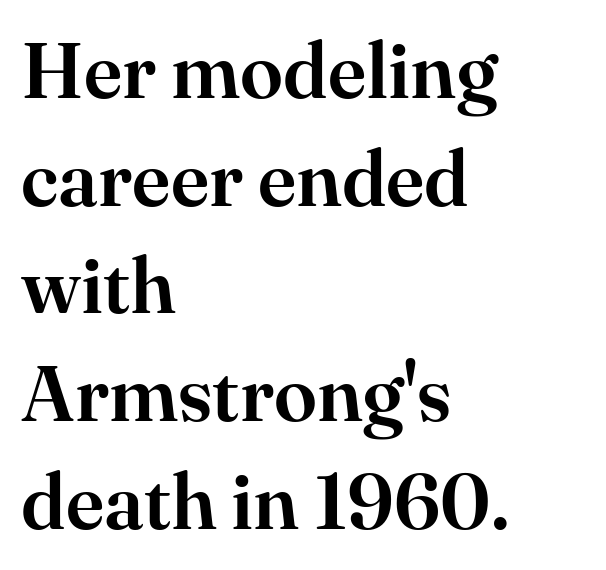
Q: Is the text italic (slanted)? A: No, it is upright.
Q: Is the typeface a serif or a sans-serif typeface? A: Serif.
Q: Is the text underlined? A: No.
Q: How is the paragraph aligned? A: Left-aligned.
Q: Is the spacing between letters normal or unusually wide? A: Normal.
Q: Is the spacing between lines tight, normal or loose? A: Normal.
Q: Width (condensed, normal, or wide)? A: Normal.
Q: Stroke contrast? A: High.
Q: x-height? A: Small.
Q: Monospaced? A: No.
